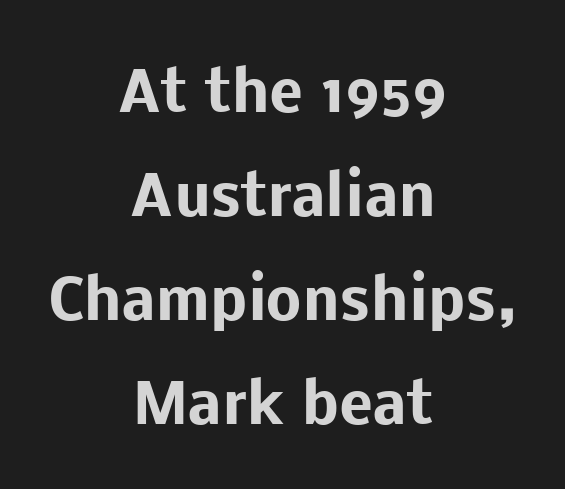
Q: Is the text bold? A: Yes.
Q: Is the text italic (slanted)? A: No, it is upright.
Q: Is the typeface a serif or a sans-serif typeface? A: Sans-serif.
Q: Is the text underlined? A: No.
Q: How is the paragraph aligned? A: Centered.
Q: Is the spacing between letters normal or unusually wide? A: Normal.
Q: Width (condensed, normal, or wide)? A: Normal.
Q: Stroke contrast? A: Low.
Q: x-height? A: Medium.
Q: Monospaced? A: No.
